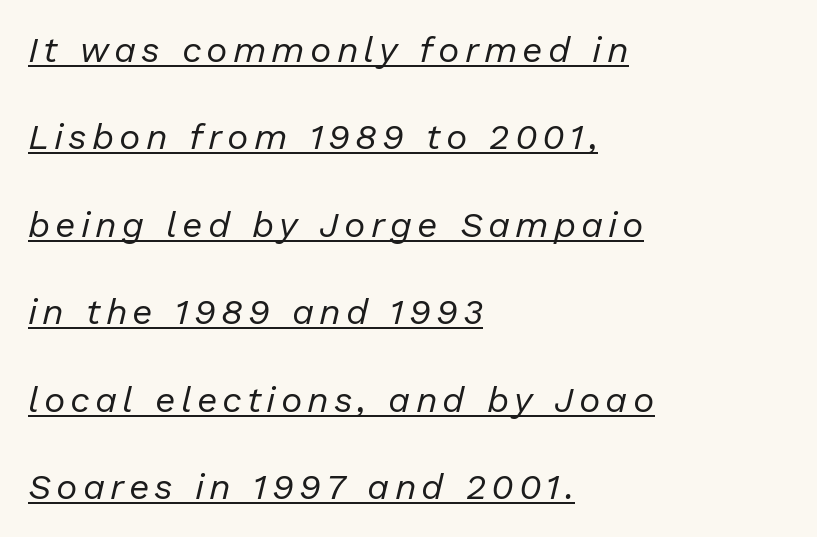
The face used here appears with an underline applied. The lettering tilts uniformly, giving the passage an italic look. If you drew a ruler down the left edge, every line would touch it. Is the stroke heavy? The answer is a plain regular-or-lighter. Rows of type keep a wide berth in the vertical direction. The passage shown is typed in a proportional face where columns would drift.
